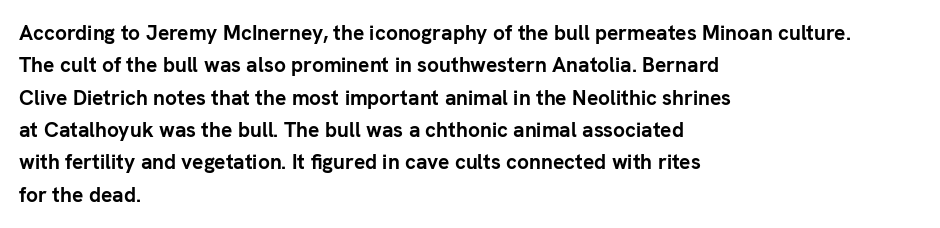
{"italic": "no", "bold": "yes", "underline": "no", "align": "left", "line_spacing": "normal", "line_spacing_ratio": 1.54, "letter_spacing": "normal", "letter_spacing_em": 0.0, "glyph_px": 21}
